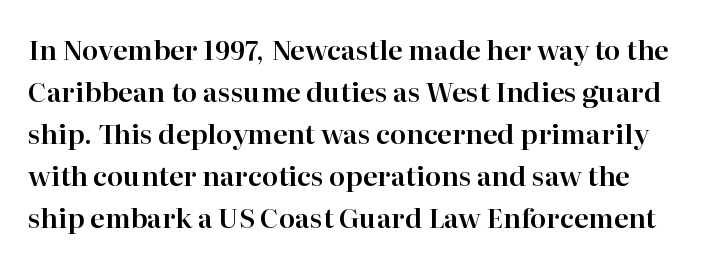
Q: Is the text italic (slanted)? A: No, it is upright.
Q: Is the text underlined? A: No.
Q: Is the spacing between letters normal or unusually wide? A: Normal.
Q: Is the spacing between lines tight, normal or loose? A: Normal.
